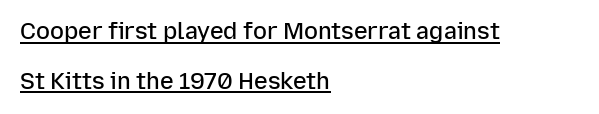
{"italic": "no", "bold": "semi", "underline": "yes", "align": "left", "line_spacing": "loose", "line_spacing_ratio": 2.16, "letter_spacing": "normal", "letter_spacing_em": 0.0, "glyph_px": 23}
